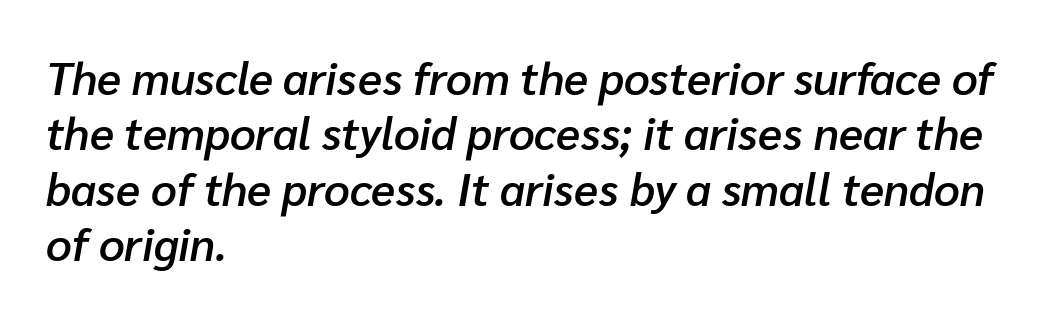
{"italic": "yes", "lean": "right", "slant_degrees": 10, "bold": "semi", "weight": "semibold", "width": "normal", "stroke_contrast": "low", "x_height": "medium", "monospaced": "no", "underline": "no", "align": "left", "line_spacing_ratio": 1.23, "letter_spacing": "normal", "letter_spacing_em": 0.0, "glyph_px": 45}
